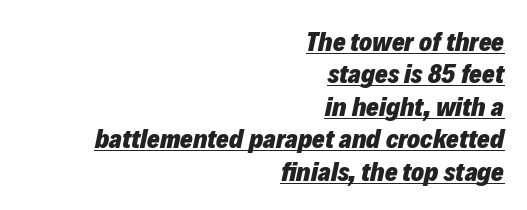
Q: Is the text bold? A: Yes.
Q: Is the text italic (slanted)? A: Yes, it leans right by about 12 degrees.
Q: Is the text underlined? A: Yes.
Q: How is the paragraph aligned? A: Right-aligned.
Q: Is the spacing between letters normal or unusually wide? A: Normal.
